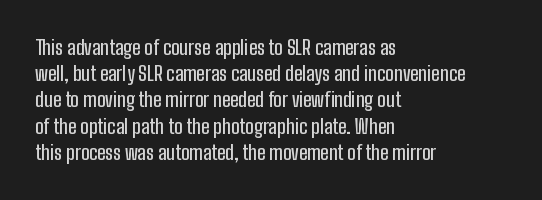
The image shows 20 px text type, upright; set left-aligned, normal line spacing (1.31x), normal letter spacing, not underlined.
